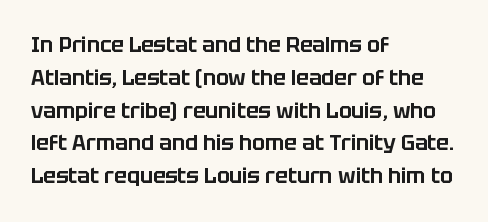
Q: Is the text italic (slanted)? A: No, it is upright.
Q: Is the text underlined? A: No.
Q: How is the paragraph aligned? A: Left-aligned.
Q: Is the spacing between letters normal or unusually wide? A: Normal.
Q: Is the spacing between lines tight, normal or loose? A: Normal.
